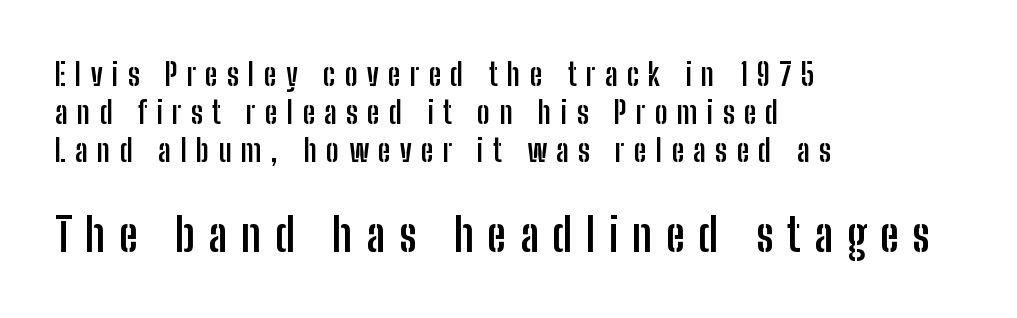
Summary of weight: heavy, a full bold. Character widths vary here, with narrow letters taking less room than wide ones. Which of the two is more prominent by size? The second, at the bottom. What stands out about the letter spacing? Its width — letters are far apart. Anything drawn beneath the words? Only blank space.
